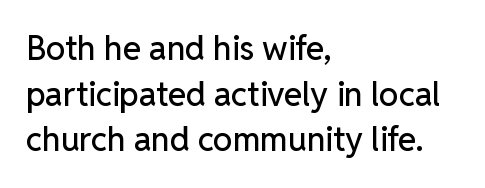
Q: Is the text italic (slanted)? A: No, it is upright.
Q: Is the typeface a serif or a sans-serif typeface? A: Sans-serif.
Q: Is the text underlined? A: No.
Q: How is the paragraph aligned? A: Left-aligned.
Q: Is the spacing between letters normal or unusually wide? A: Normal.
Q: Is the spacing between lines tight, normal or loose? A: Normal.
Q: Width (condensed, normal, or wide)? A: Normal.
Q: Stroke contrast? A: Low.
Q: x-height? A: Medium.
Q: Monospaced? A: No.
